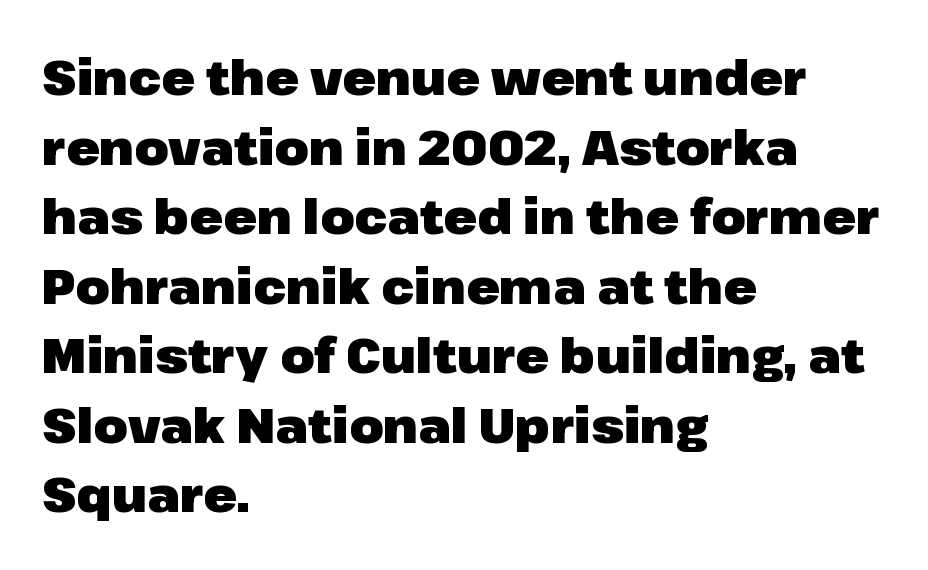
The image shows 49 px heavy sans-serif type, upright; set left-aligned, normal line spacing (1.42x), normal letter spacing, not underlined; low stroke contrast and a medium x-height.
